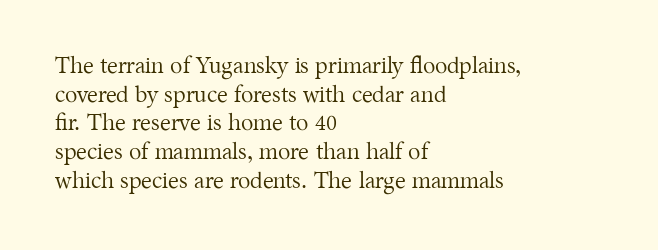
The lines sit at an ordinary, default distance from one another. The text block is weighted toward the left margin, trailing off unevenly rightward. Tracking value appears to be zero — textbook default spacing. Has an underline been added? It has not. Stroke mass is kept to a normal reading level or below.
